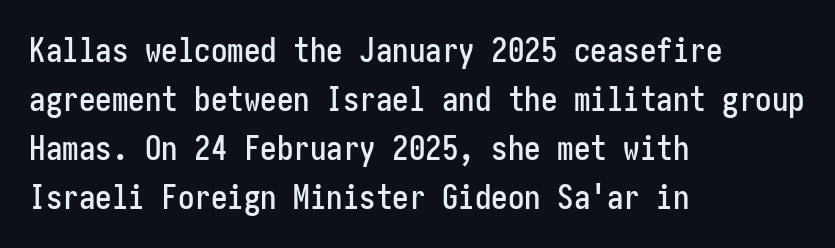
Q: Is the text italic (slanted)? A: No, it is upright.
Q: Is the typeface a serif or a sans-serif typeface? A: Sans-serif.
Q: Is the text underlined? A: No.
Q: How is the paragraph aligned? A: Left-aligned.
Q: Is the spacing between letters normal or unusually wide? A: Normal.
Q: Is the spacing between lines tight, normal or loose? A: Normal.
Q: Width (condensed, normal, or wide)? A: Condensed.
Q: Stroke contrast? A: Low.
Q: x-height? A: Medium.
